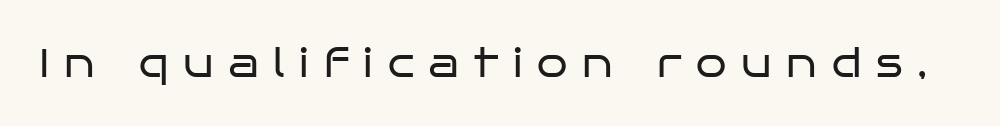
Looks like regular typesetting: each glyph gets only the width it needs. Letters rest on an invisible, unmarked baseline. The tracking reads as deliberately expanded to a designer's eye. The designer went with a sans here, leaving each stem footless. This is not heavy type; no bold has been used. The lettering holds an erect, upright posture throughout.
